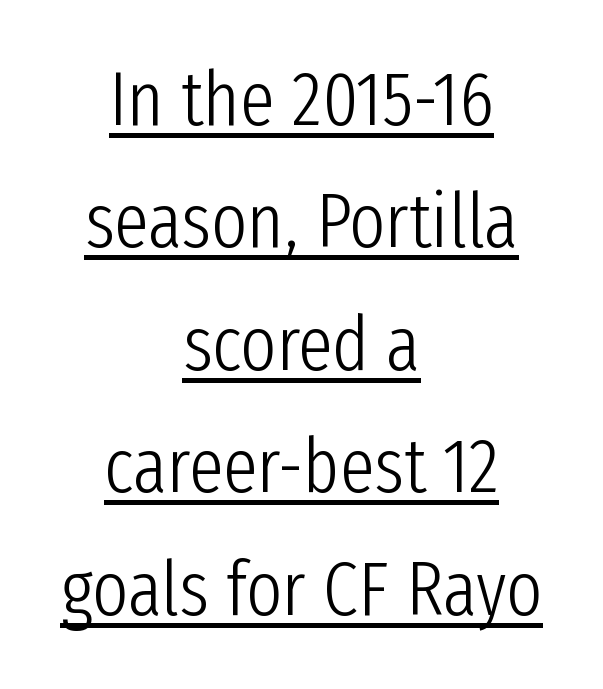
{"serif": "no", "italic": "no", "bold": "no", "weight": "light", "width": "condensed", "stroke_contrast": "low", "x_height": "medium", "monospaced": "no", "underline": "yes", "align": "center", "line_spacing": "normal", "line_spacing_ratio": 1.59, "letter_spacing": "normal", "letter_spacing_em": 0.0, "glyph_px": 77}
